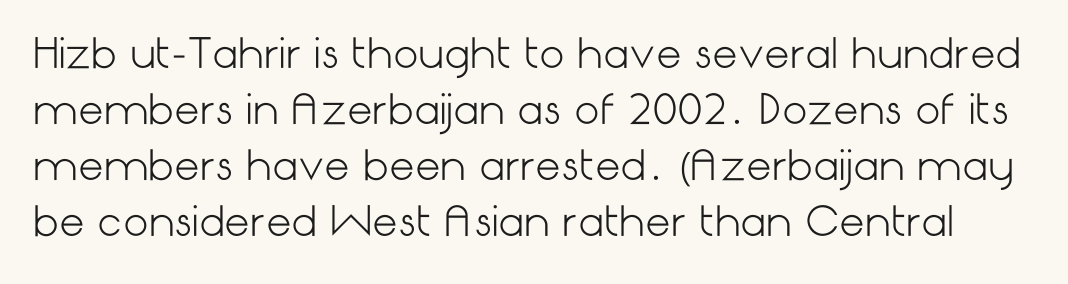
This sample uses a sans-serif face. The space directly below the letters is spotless. Is the letter spacing exaggerated? No — it looks like the ordinary default. Successive baselines arrive at the customary interval. Counters stay open thanks to moderate or lighter strokes. The typography opts for an upright posture over an oblique one.
